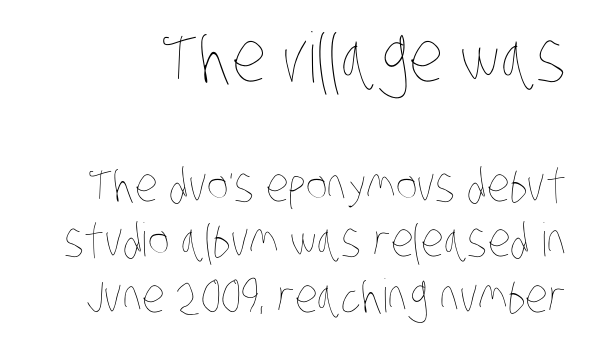
Stroke thickness stays within the range of a standard reading face or lighter. Top chunk: large. Bottom chunk: small. Quick note: underline off. This sample has the flowing, uneven cadence of proportional lettering. The gaps between neighbouring characters are ordinary and unremarkable.
